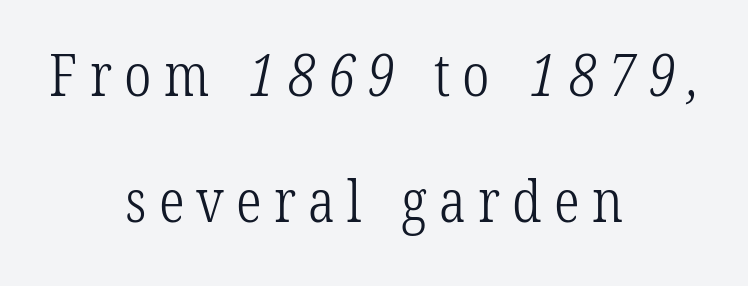
The image shows 58 px light, condensed serif type; set centered, loose line spacing (2.18x), unusually wide letter spacing (+0.21 em), not underlined; low stroke contrast and a medium x-height.
